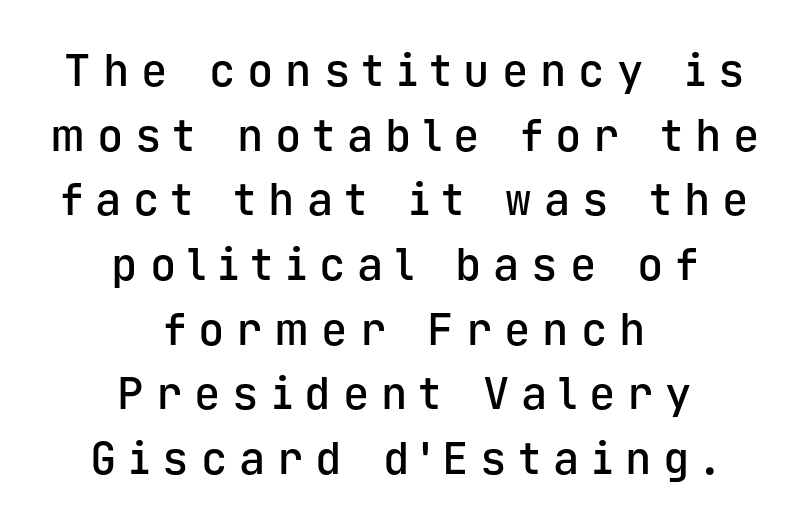
What weight is shown? A semibold, between regular and bold. Italic? Not at all — the glyphs are vertical. The line-height multiplier appears to be the usual default. Does the type have serifs? No, each stem ends abruptly. No word sits above an underline. Honestly, the letter spacing is so wide it's the main thing you notice.
